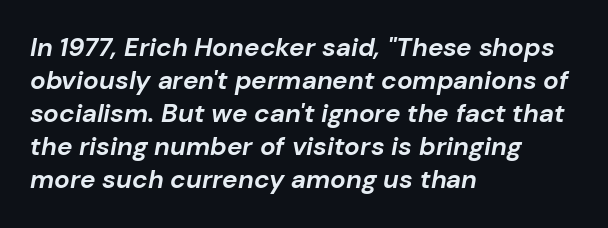
The image shows 26 px bold type, italic (leaning right); set left-aligned, normal line spacing (1.27x), normal letter spacing, not underlined.
